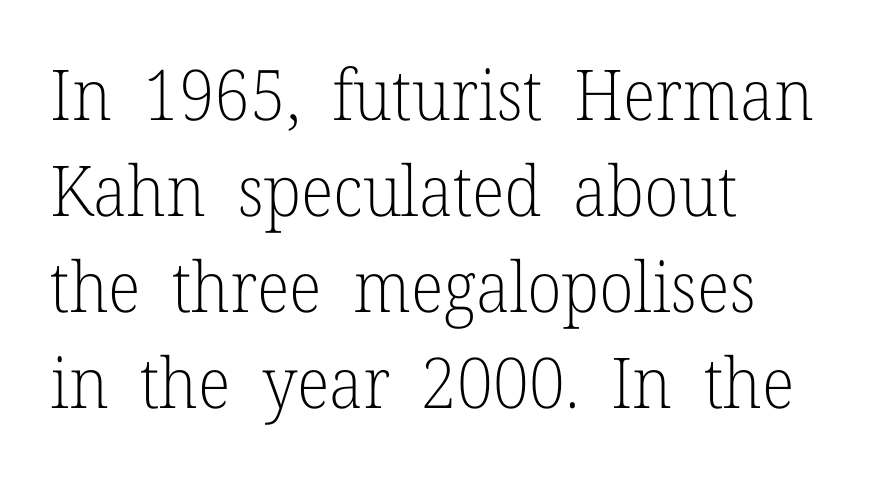
Q: Is the text bold? A: No.
Q: Is the text italic (slanted)? A: No, it is upright.
Q: Is the typeface a serif or a sans-serif typeface? A: Serif.
Q: Is the text underlined? A: No.
Q: How is the paragraph aligned? A: Left-aligned.
Q: Is the spacing between letters normal or unusually wide? A: Normal.
Q: Is the spacing between lines tight, normal or loose? A: Normal.
Q: Width (condensed, normal, or wide)? A: Normal.
Q: Stroke contrast? A: Low.
Q: x-height? A: Medium.
Q: Monospaced? A: No.
